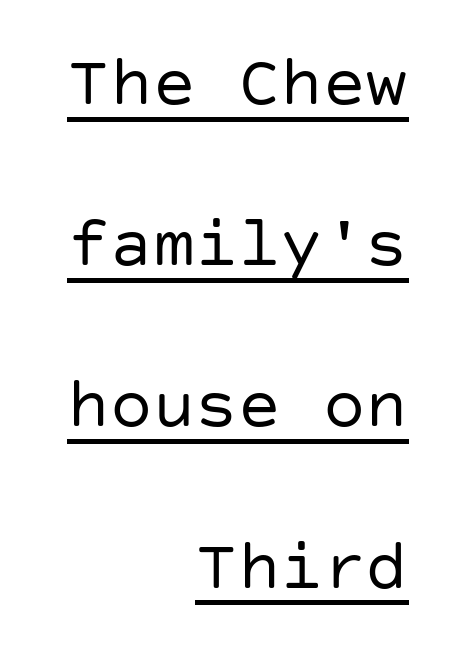
Q: Is the text bold? A: No.
Q: Is the text italic (slanted)? A: No, it is upright.
Q: Is the typeface a serif or a sans-serif typeface? A: Sans-serif.
Q: Is the text underlined? A: Yes.
Q: How is the paragraph aligned? A: Right-aligned.
Q: Is the spacing between letters normal or unusually wide? A: Normal.
Q: Is the spacing between lines tight, normal or loose? A: Loose.
Q: Width (condensed, normal, or wide)? A: Normal.
Q: Stroke contrast? A: Low.
Q: x-height? A: Large.
